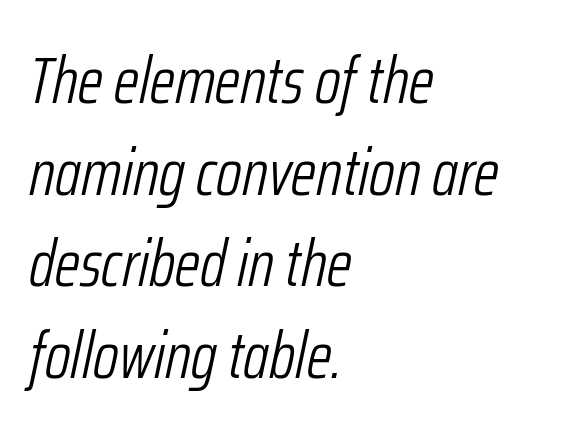
Q: Is the text bold? A: No.
Q: Is the text italic (slanted)? A: Yes, it leans right by about 12 degrees.
Q: Is the text underlined? A: No.
Q: How is the paragraph aligned? A: Left-aligned.
Q: Is the spacing between letters normal or unusually wide? A: Normal.
Q: Is the spacing between lines tight, normal or loose? A: Normal.
Q: Width (condensed, normal, or wide)? A: Condensed.
Q: Stroke contrast? A: Low.
Q: x-height? A: Medium.
Q: Monospaced? A: No.
